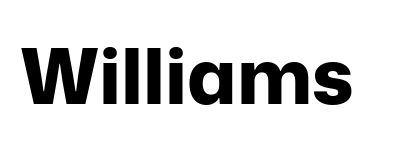
The tracking reads as untouched default to a designer's eye. The typeface chosen for these lines omits serifs. Looks like regular typesetting: each glyph gets only the width it needs. Set as a true bold cut, around the 700 mark.
